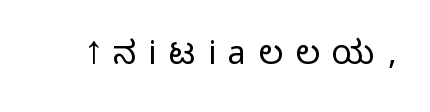
Q: Is the text bold? A: No.
Q: Is the text italic (slanted)? A: No, it is upright.
Q: Is the typeface a serif or a sans-serif typeface? A: Sans-serif.
Q: Is the text underlined? A: No.
Q: Is the spacing between letters normal or unusually wide? A: Unusually wide.
Q: Width (condensed, normal, or wide)? A: Normal.
Q: Stroke contrast? A: Low.
Q: x-height? A: Medium.
Q: Monospaced? A: No.
